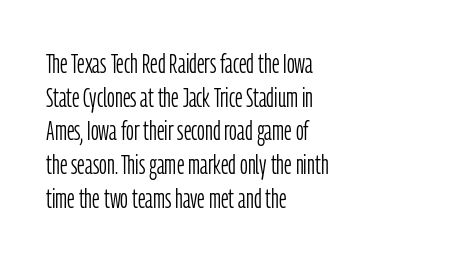
Q: Is the text bold? A: No.
Q: Is the text italic (slanted)? A: No, it is upright.
Q: Is the text underlined? A: No.
Q: How is the paragraph aligned? A: Left-aligned.
Q: Is the spacing between letters normal or unusually wide? A: Normal.
Q: Is the spacing between lines tight, normal or loose? A: Normal.
